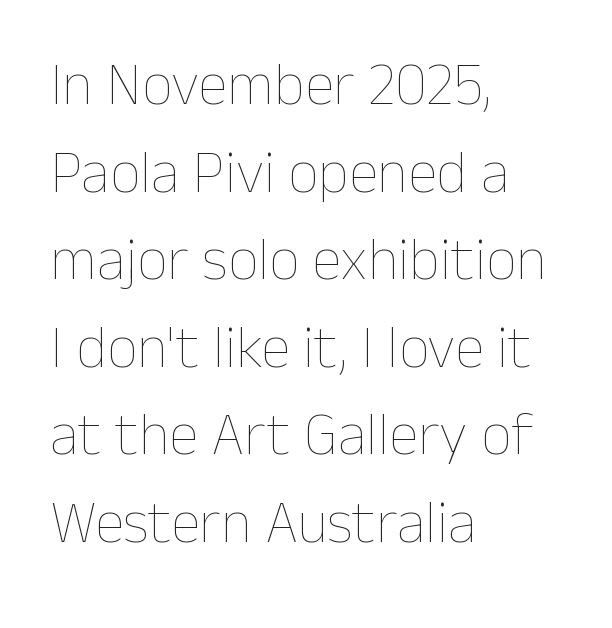
A typesetter would call this zero additional tracking. A quiet, ordinary-to-light weight characterises the typeface. If you drew a line through each stem, it would be perfectly vertical. The area under the type is left untouched. This sample is left-justified, so line endings fall wherever the words run out. The passage shown is typed in a proportional face where columns would drift.
